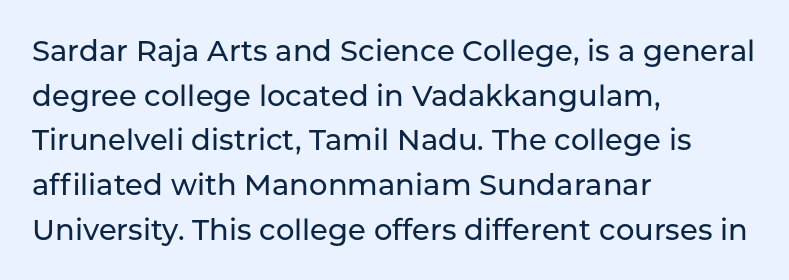
{"serif": "no", "italic": "no", "width": "normal", "stroke_contrast": "low", "x_height": "medium", "monospaced": "no", "underline": "no", "align": "left", "line_spacing": "normal", "line_spacing_ratio": 1.54, "letter_spacing": "normal", "letter_spacing_em": 0.0, "glyph_px": 29}
